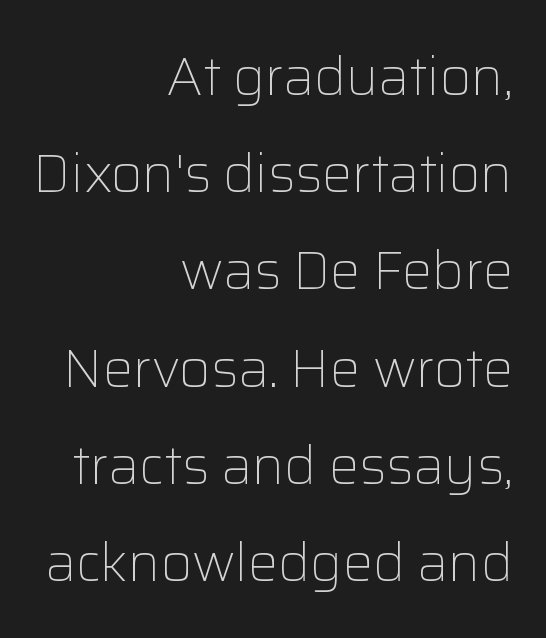
The image shows 54 px light sans-serif type, upright; set right-aligned, line spacing 1.8x, normal letter spacing, not underlined; low stroke contrast and a medium x-height.
